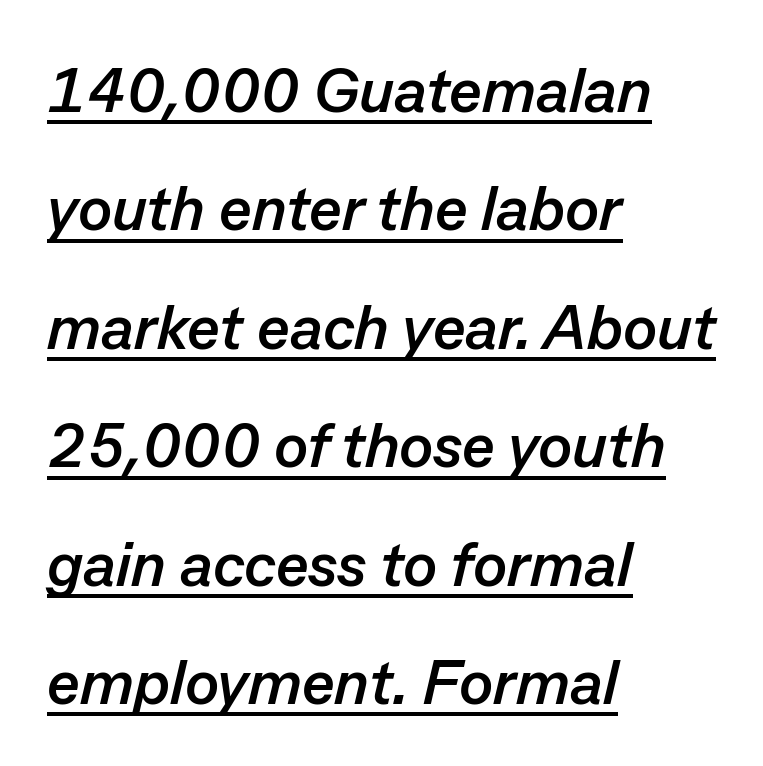
How heavy is the stroke? Heavy — this is a bold. Looks like regular typesetting: each glyph gets only the width it needs. Is the letter spacing exaggerated? No — it looks like the ordinary default. Observe the lean: these are italic letterforms. Does the copy run flush right? No — it runs flush left.
